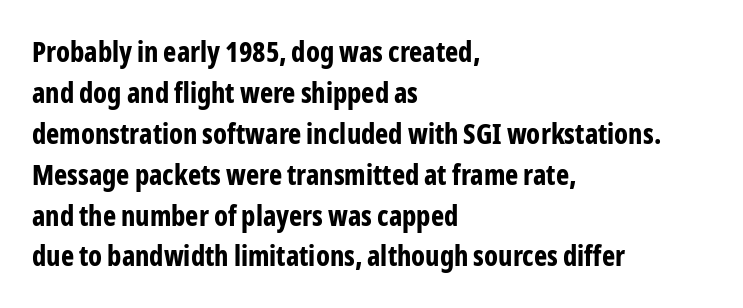
{"serif": "no", "italic": "no", "bold": "yes", "weight": "bold", "width": "condensed", "stroke_contrast": "low", "x_height": "medium", "monospaced": "no", "underline": "no", "align": "left", "line_spacing": "normal", "line_spacing_ratio": 1.46, "letter_spacing": "normal", "letter_spacing_em": 0.0, "glyph_px": 28}
